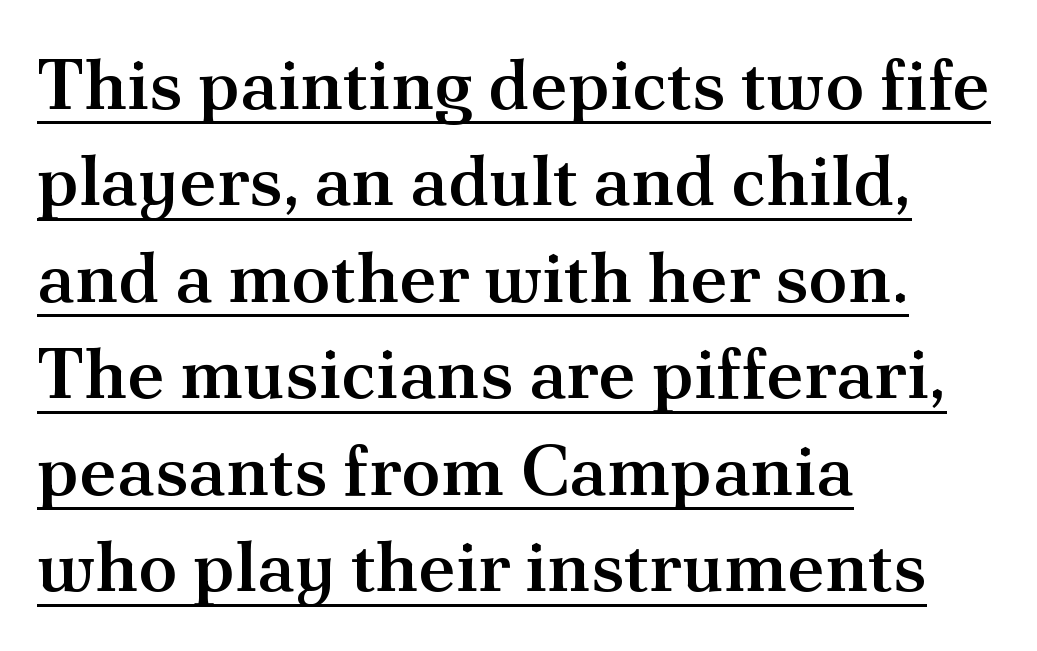
{"serif": "yes", "italic": "no", "bold": "semi", "weight": "semibold", "width": "normal", "stroke_contrast": "medium", "x_height": "small", "monospaced": "no", "underline": "yes", "align": "left", "line_spacing": "normal", "line_spacing_ratio": 1.34, "letter_spacing": "normal", "letter_spacing_em": 0.0, "glyph_px": 72}
